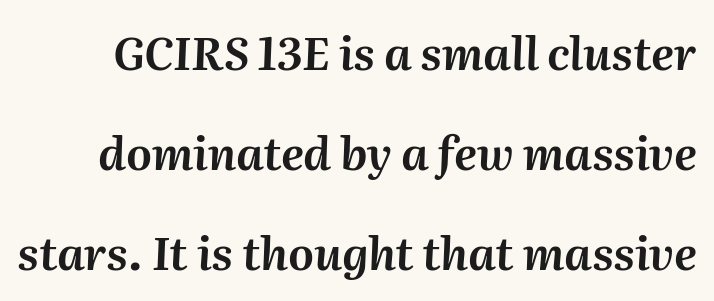
Q: Is the text italic (slanted)? A: Yes, it leans right by about 2 degrees.
Q: Is the text underlined? A: No.
Q: Is the spacing between letters normal or unusually wide? A: Normal.
Q: Is the spacing between lines tight, normal or loose? A: Loose.
Q: Width (condensed, normal, or wide)? A: Normal.
Q: Stroke contrast? A: Medium.
Q: x-height? A: Medium.
Q: Monospaced? A: No.
